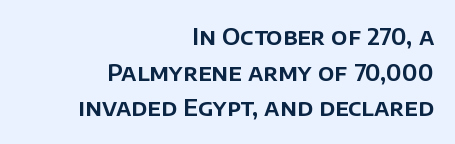
The image shows 23 px text type, upright; set right-aligned, normal line spacing (1.55x), normal letter spacing, not underlined.
